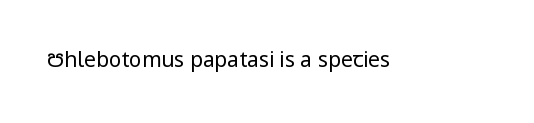
The image shows 21 px text type, upright; set normal letter spacing, not underlined.
